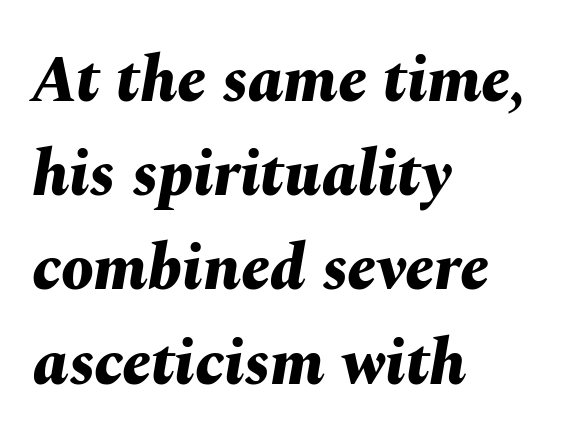
Each letter keeps its own natural width here, so spacing adapts to shape. Yep, that's italic — everything's leaning. What weight is shown? A full bold with thick strokes. Underline: absent.
